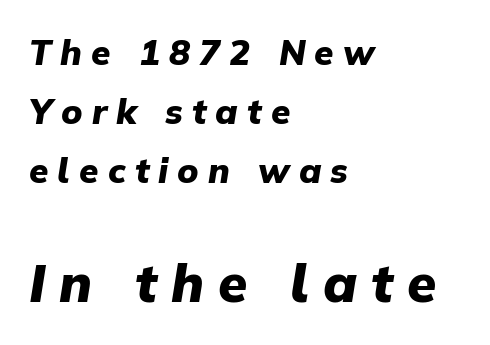
{"italic": "yes", "lean": "right", "slant_degrees": 9, "bold": "yes", "weight": "heavy", "width": "normal", "stroke_contrast": "low", "x_height": "medium", "monospaced": "no", "underline": "no", "align": "left", "line_spacing": "normal", "line_spacing_ratio": 1.68, "letter_spacing": "wide", "letter_spacing_em": 0.26, "larger_block": "second", "size_ratio": 1.51, "glyph_px": 53}
